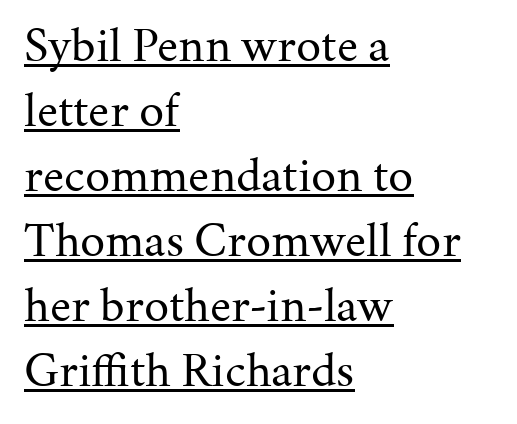
{"serif": "yes", "italic": "no", "bold": "no", "weight": "regular", "width": "normal", "stroke_contrast": "medium", "x_height": "medium", "monospaced": "no", "underline": "yes", "align": "left", "line_spacing": "normal", "line_spacing_ratio": 1.3, "letter_spacing": "normal", "letter_spacing_em": 0.0, "glyph_px": 50}
